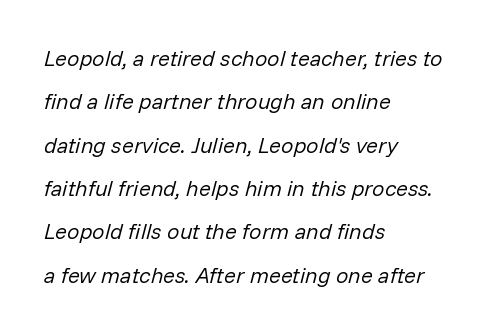
Quick note: italic. The type is set solid horizontally, with unmodified tracking. A student would call this left alignment; a typographer would say flush left, rag right. Each row of text sits above clean, open space. Bold? No — there's no thickening of the strokes. If you measured baseline to baseline, you'd find a long distance.
